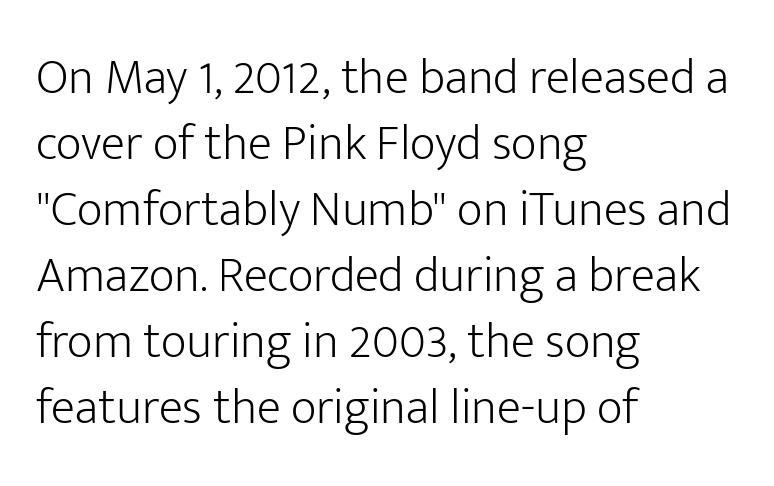
Q: Is the text bold? A: No.
Q: Is the text italic (slanted)? A: No, it is upright.
Q: Is the typeface a serif or a sans-serif typeface? A: Sans-serif.
Q: Is the text underlined? A: No.
Q: How is the paragraph aligned? A: Left-aligned.
Q: Is the spacing between letters normal or unusually wide? A: Normal.
Q: Is the spacing between lines tight, normal or loose? A: Normal.
Q: Width (condensed, normal, or wide)? A: Normal.
Q: Stroke contrast? A: Low.
Q: x-height? A: Medium.
Q: Monospaced? A: No.
